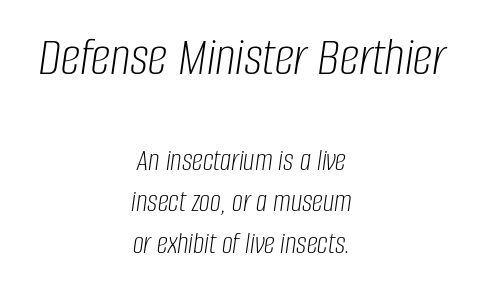
Q: Is the text bold? A: No.
Q: Is the text italic (slanted)? A: Yes, it leans right by about 8 degrees.
Q: Is the text underlined? A: No.
Q: How is the paragraph aligned? A: Centered.
Q: Is the spacing between letters normal or unusually wide? A: Normal.
Q: Is the spacing between lines tight, normal or loose? A: Normal.
Q: Which block of text is set in a larger size, the first (top) or the second (bottom)? A: The first (top) one.
Q: Width (condensed, normal, or wide)? A: Condensed.
Q: Stroke contrast? A: Low.
Q: x-height? A: Large.
Q: Monospaced? A: No.
